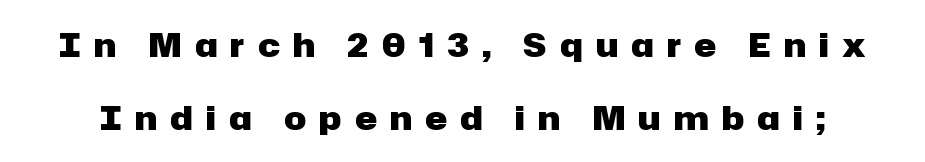
{"serif": "no", "italic": "no", "bold": "yes", "weight": "heavy", "width": "normal", "stroke_contrast": "low", "x_height": "medium", "monospaced": "no", "underline": "no", "line_spacing": "loose", "line_spacing_ratio": 2.21, "letter_spacing": "wide", "letter_spacing_em": 0.4, "glyph_px": 33}
